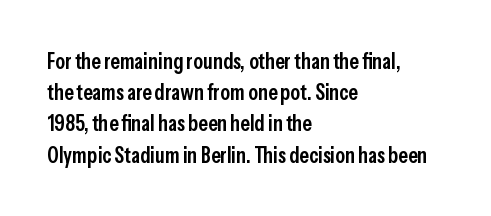
{"italic": "no", "bold": "semi", "underline": "no", "align": "left", "line_spacing": "normal", "line_spacing_ratio": 1.42, "letter_spacing": "normal", "letter_spacing_em": 0.0, "glyph_px": 22}
